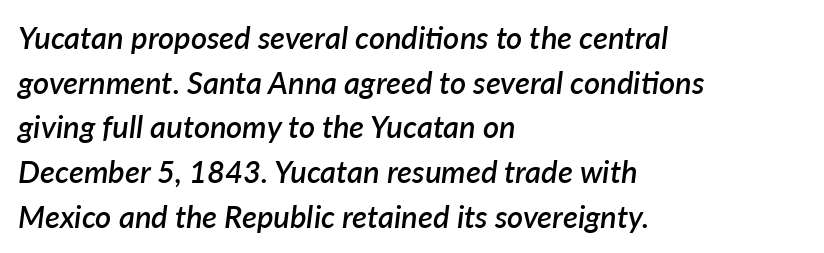
A typesetter would mark this as italic. The paragraph has a hard left edge and a soft right edge. This sample has the flowing, uneven cadence of proportional lettering. Summary of vertical rhythm: regular, with standard interline spacing. How are the letters spaced? Ordinarily, with no added tracking. Each glyph is drawn with semibold strokes, heavier than normal yet not fully bold.
